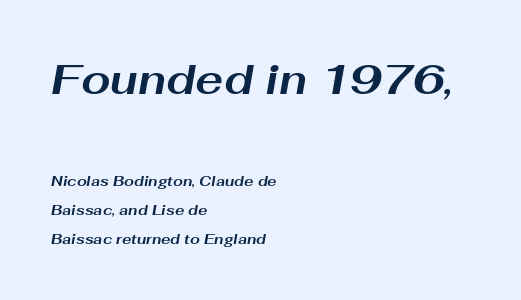
The characters look thick and weighty, a clear bold. This sample uses plain, unmodified letter spacing. This block would shrink considerably if given ordinary leading; it's expanded now. Designer's note — italics engaged. The rendering anchors every line to the left-hand side.
